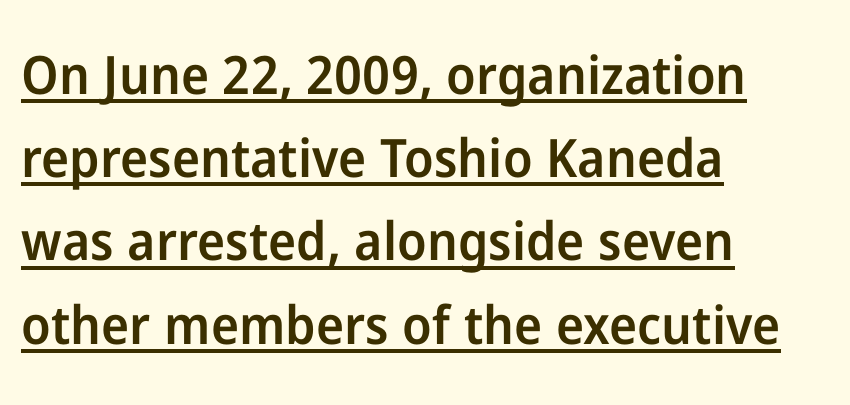
The image shows 53 px semibold sans-serif type, upright; set left-aligned, normal line spacing (1.57x), normal letter spacing, underlined; low stroke contrast and a medium x-height.
